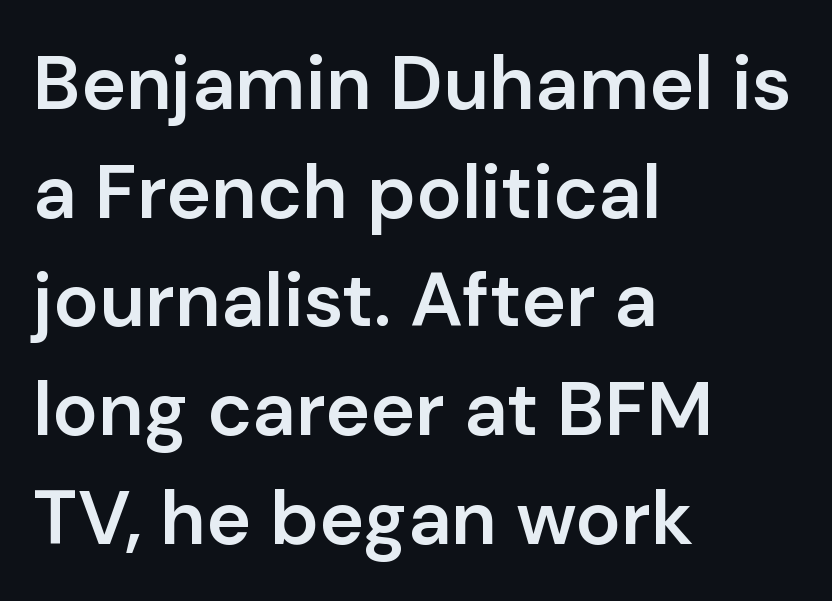
Q: Is the text bold? A: Semi-bold.
Q: Is the text italic (slanted)? A: No, it is upright.
Q: Is the typeface a serif or a sans-serif typeface? A: Sans-serif.
Q: Is the text underlined? A: No.
Q: How is the paragraph aligned? A: Left-aligned.
Q: Is the spacing between letters normal or unusually wide? A: Normal.
Q: Is the spacing between lines tight, normal or loose? A: Normal.
Q: Width (condensed, normal, or wide)? A: Normal.
Q: Stroke contrast? A: Low.
Q: x-height? A: Medium.
Q: Monospaced? A: No.
